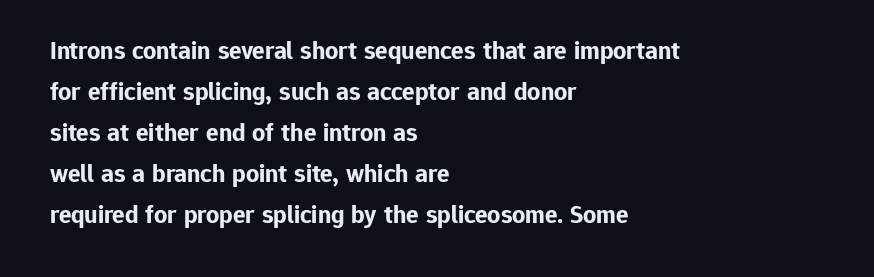
Q: Is the text bold? A: Yes.
Q: Is the text italic (slanted)? A: No, it is upright.
Q: Is the text underlined? A: No.
Q: How is the paragraph aligned? A: Left-aligned.
Q: Is the spacing between letters normal or unusually wide? A: Normal.
Q: Is the spacing between lines tight, normal or loose? A: Normal.
